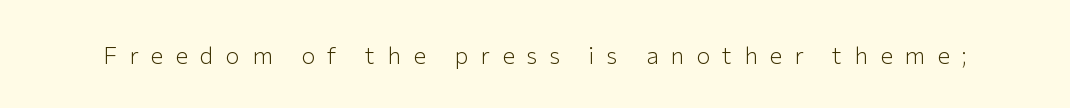
The type is letterspaced generously, with wide tracking. Ink coverage per letter is moderate at most. When letters stand straight like this, we call the style roman or upright. Descenders are the only things crossing below the line.
